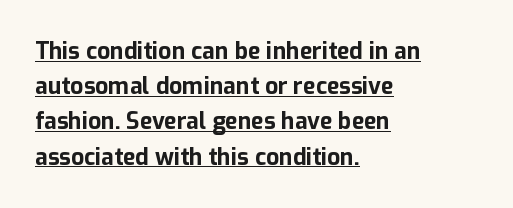
Each line of the rendering has a horizontal stroke beneath the glyphs. The leading is moderate, giving the passage an even texture. Short note: letters normally spaced. Italic? Not at all — the glyphs are vertical. A full-strength bold gives these letters their thick strokes. Which margin do the lines hug? The left one — the right edge is uneven.
